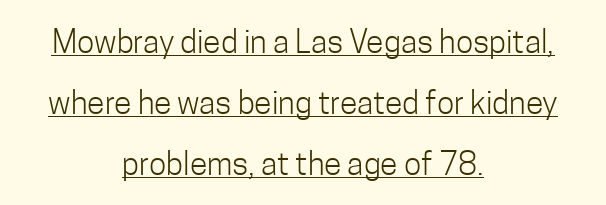
Q: Is the text bold? A: No.
Q: Is the text italic (slanted)? A: No, it is upright.
Q: Is the typeface a serif or a sans-serif typeface? A: Sans-serif.
Q: Is the text underlined? A: Yes.
Q: How is the paragraph aligned? A: Centered.
Q: Is the spacing between letters normal or unusually wide? A: Normal.
Q: Is the spacing between lines tight, normal or loose? A: Loose.
Q: Width (condensed, normal, or wide)? A: Condensed.
Q: Stroke contrast? A: Low.
Q: x-height? A: Medium.
Q: Monospaced? A: No.
